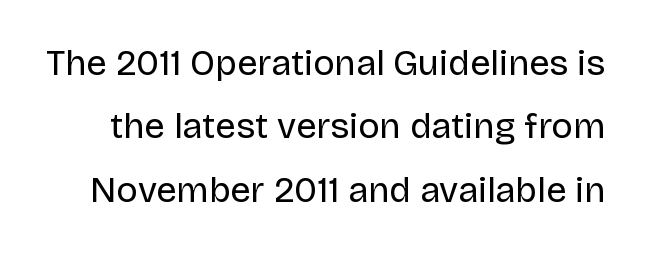
The image shows 36 px regular-weight sans-serif type, upright; set line spacing 1.76x, normal letter spacing, not underlined; low stroke contrast and a large x-height.
